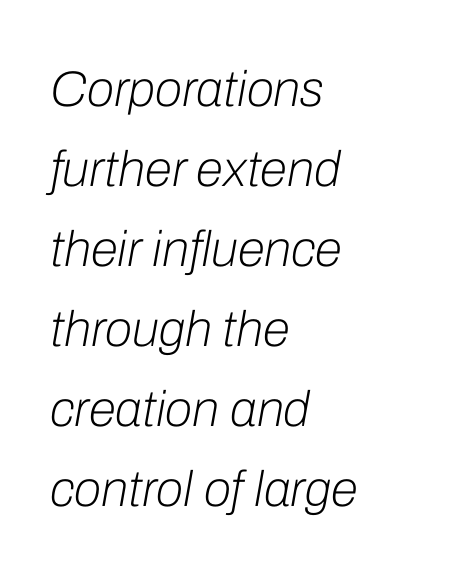
Q: Is the text bold? A: No.
Q: Is the text italic (slanted)? A: Yes, it leans right by about 10 degrees.
Q: Is the text underlined? A: No.
Q: How is the paragraph aligned? A: Left-aligned.
Q: Is the spacing between letters normal or unusually wide? A: Normal.
Q: Is the spacing between lines tight, normal or loose? A: Normal.
Q: Width (condensed, normal, or wide)? A: Normal.
Q: Stroke contrast? A: Low.
Q: x-height? A: Medium.
Q: Monospaced? A: No.
